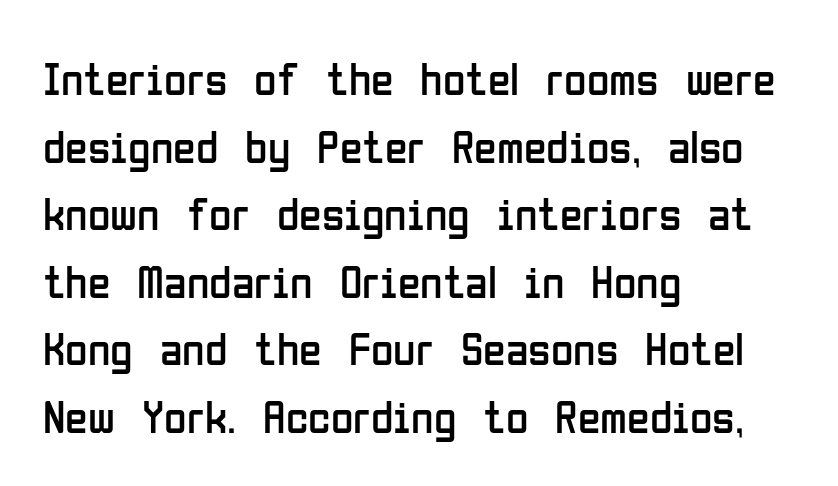
{"serif": "no", "italic": "no", "bold": "no", "weight": "regular", "width": "condensed", "stroke_contrast": "low", "x_height": "medium", "monospaced": "no", "underline": "no", "align": "left", "line_spacing": "normal", "line_spacing_ratio": 1.47, "letter_spacing": "normal", "letter_spacing_em": 0.0, "glyph_px": 46}
